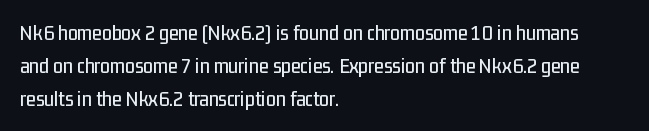
The image shows 22 px text type, upright; set left-aligned, normal line spacing (1.5x), normal letter spacing, not underlined.
